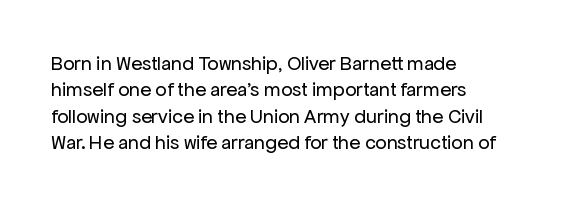
Q: Is the text bold? A: No.
Q: Is the text italic (slanted)? A: No, it is upright.
Q: Is the text underlined? A: No.
Q: How is the paragraph aligned? A: Left-aligned.
Q: Is the spacing between letters normal or unusually wide? A: Normal.
Q: Is the spacing between lines tight, normal or loose? A: Normal.
